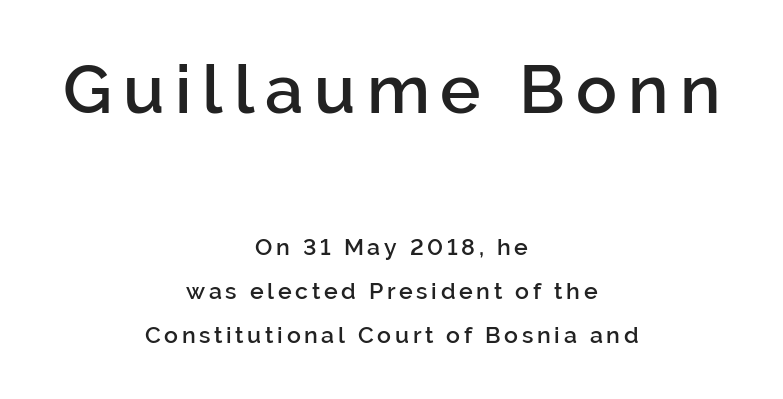
The image shows 68 px semibold sans-serif type, upright; set centered, loose line spacing (1.91x), not underlined; the first (top) block is 2.96x larger; low stroke contrast and a medium x-height.
